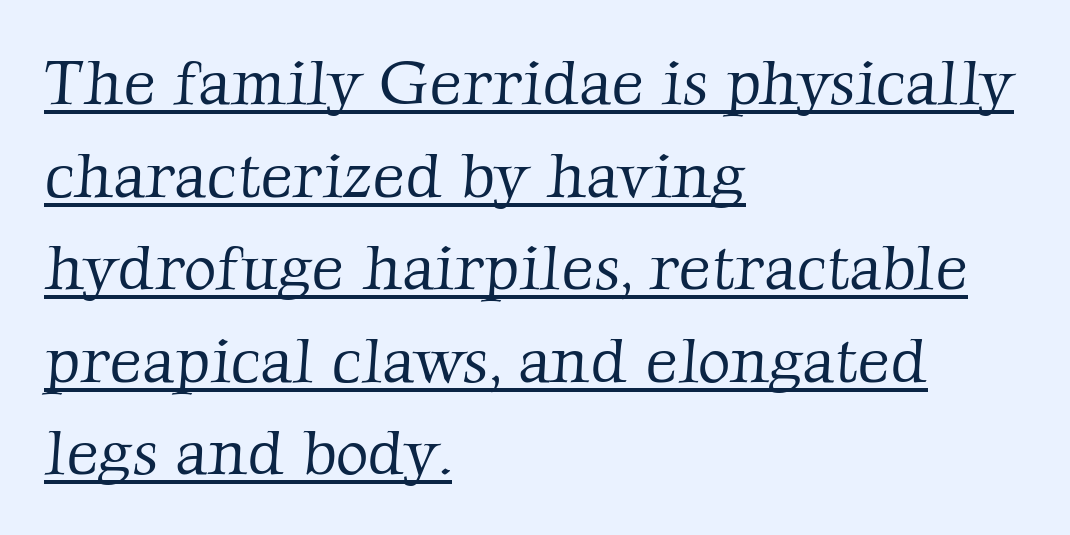
{"serif": "yes", "bold": "no", "weight": "light", "width": "normal", "stroke_contrast": "low", "x_height": "medium", "monospaced": "no", "underline": "yes", "align": "left", "line_spacing": "normal", "line_spacing_ratio": 1.47, "letter_spacing": "normal", "letter_spacing_em": 0.0, "glyph_px": 63}
